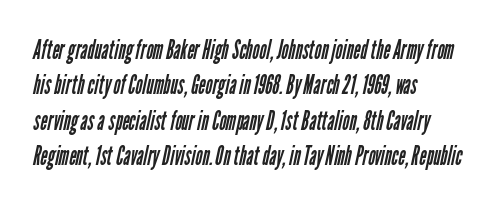
Q: Is the text bold? A: No.
Q: Is the text underlined? A: No.
Q: How is the paragraph aligned? A: Left-aligned.
Q: Is the spacing between letters normal or unusually wide? A: Normal.
Q: Is the spacing between lines tight, normal or loose? A: Normal.
